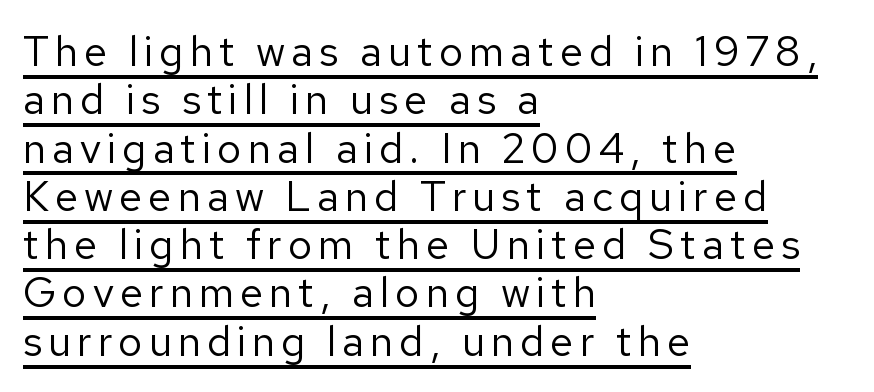
The ragged edge is on the right, which tells us the setting is flush left. Varying glyph widths throughout — classic text-font behaviour. No heavy texture on the line: the type isn't bold. Posture: straight, roman, zero tilt. Students, observe: this is what under-led, compact text looks like.
